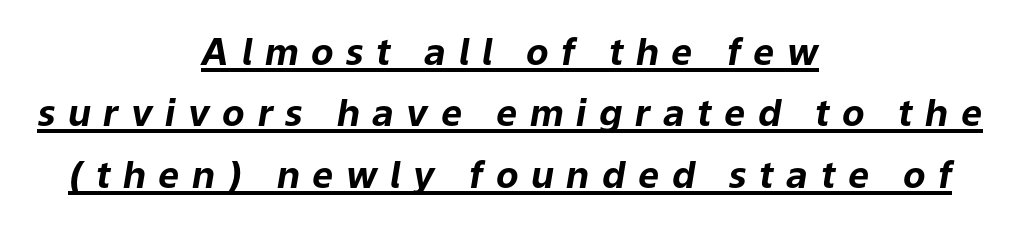
Check the space under the baseline: a stroke is drawn there. Is the type bold? Yes — the strokes are clearly thick and heavy. Look at the tracking — it's clearly loosened, letters drifting apart. Line spacing here is normal. Varying glyph widths throughout — classic text-font behaviour.
